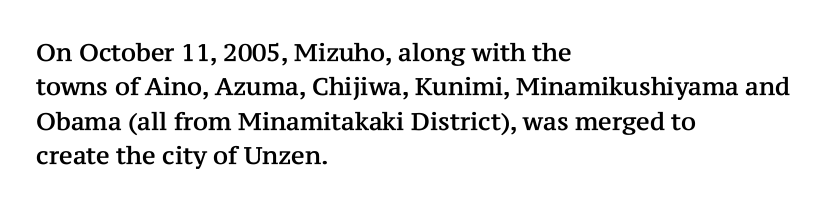
The rows are spaced the way most documents space them. Italic: no, the glyphs are upright roman. Reading down the block, your eye returns to a fixed left position each line. The words here are not underlined. Nothing unusual about the tracking: characters are spaced as the font intends.
